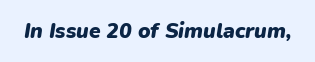
{"italic": "yes", "lean": "right", "slant_degrees": 9, "bold": "yes", "underline": "no", "letter_spacing": "normal", "letter_spacing_em": 0.0, "glyph_px": 21}
